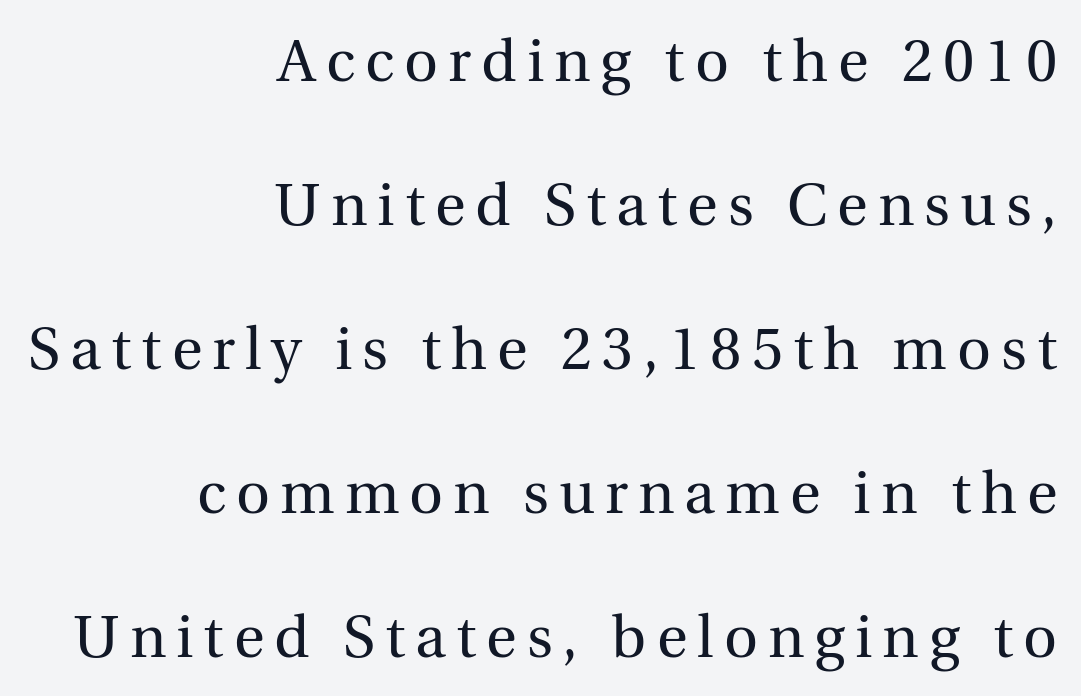
Notice the wide empty band between every row — that's loose leading. The strokes are not fattened; the text isn't bold. If you drew a line through each stem, it would be perfectly vertical. The area under the type is left untouched.
